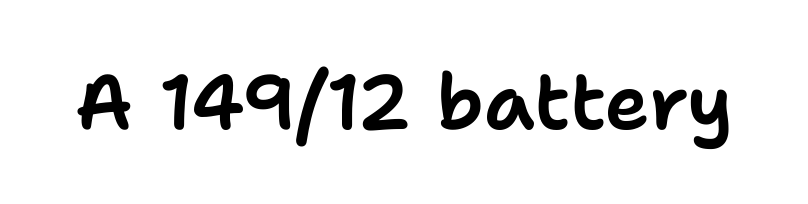
Between one letter and the next there's only the usual sliver of space. Is this a sans? Yes — the strokes have no serifs. This rendering features lettering with no underline. This is the regular roman posture of the typeface. Each letter keeps its own natural width here, so spacing adapts to shape.
